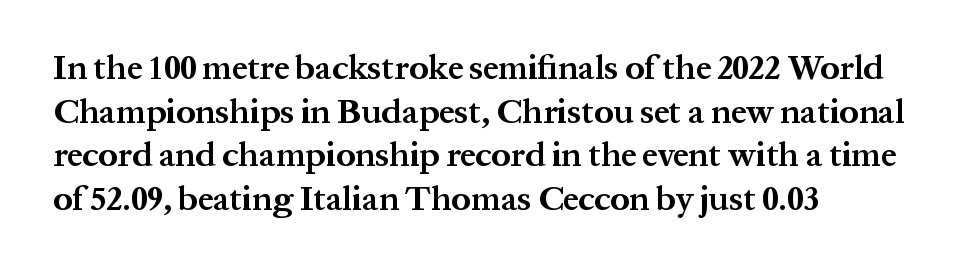
The string is rendered with underlining switched off. In terms of weight, the rendering is a true, heavy bold. All the whitespace from short lines collects on the right. Proportional: the letters do not fall into vertical columns. Ascenders rise straight up at ninety degrees.
